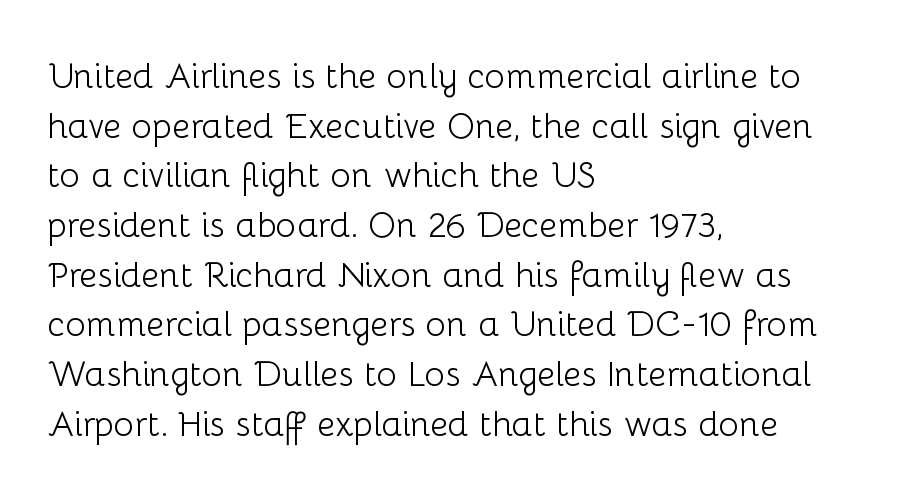
Q: Is the text bold? A: No.
Q: Is the text italic (slanted)? A: No, it is upright.
Q: Is the typeface a serif or a sans-serif typeface? A: Sans-serif.
Q: Is the text underlined? A: No.
Q: How is the paragraph aligned? A: Left-aligned.
Q: Is the spacing between letters normal or unusually wide? A: Normal.
Q: Is the spacing between lines tight, normal or loose? A: Normal.
Q: Width (condensed, normal, or wide)? A: Normal.
Q: Stroke contrast? A: Low.
Q: x-height? A: Medium.
Q: Monospaced? A: No.
